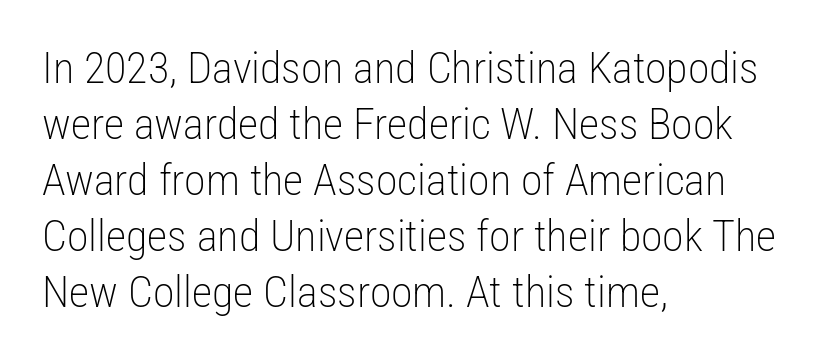
Q: Is the text bold? A: No.
Q: Is the text italic (slanted)? A: No, it is upright.
Q: Is the typeface a serif or a sans-serif typeface? A: Sans-serif.
Q: Is the text underlined? A: No.
Q: How is the paragraph aligned? A: Left-aligned.
Q: Is the spacing between letters normal or unusually wide? A: Normal.
Q: Is the spacing between lines tight, normal or loose? A: Normal.
Q: Width (condensed, normal, or wide)? A: Condensed.
Q: Stroke contrast? A: Low.
Q: x-height? A: Medium.
Q: Monospaced? A: No.
